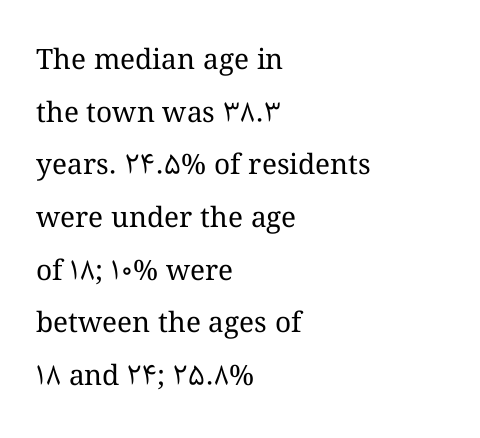
The image shows 28 px regular-weight type, upright; set left-aligned, line spacing 1.88x, normal letter spacing, not underlined; medium stroke contrast and a medium x-height.
